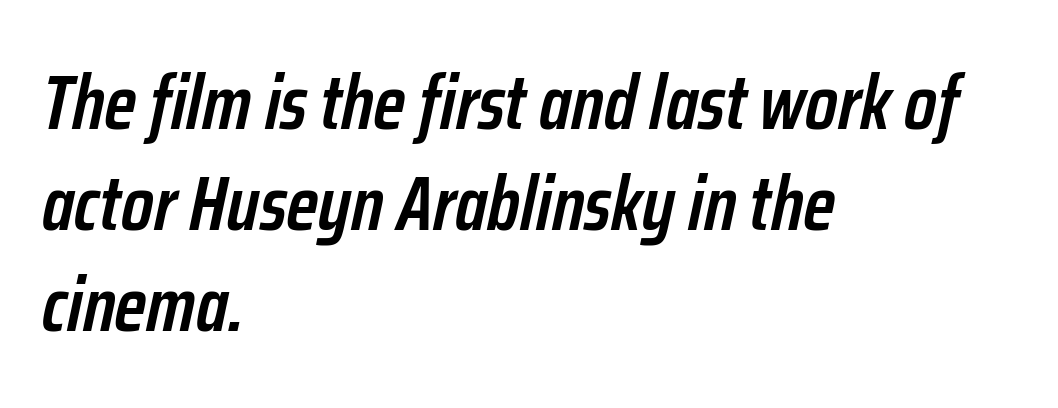
{"italic": "yes", "lean": "right", "slant_degrees": 12, "bold": "semi", "weight": "semibold", "width": "condensed", "stroke_contrast": "low", "x_height": "medium", "monospaced": "no", "underline": "no", "align": "left", "line_spacing": "normal", "line_spacing_ratio": 1.33, "letter_spacing": "normal", "letter_spacing_em": 0.0, "glyph_px": 76}
